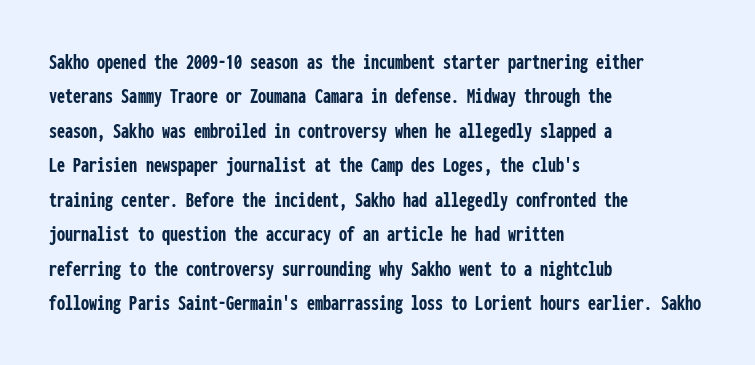
The image shows 23 px bold type, upright; set left-aligned, normal line spacing (1.5x), normal letter spacing, not underlined.
